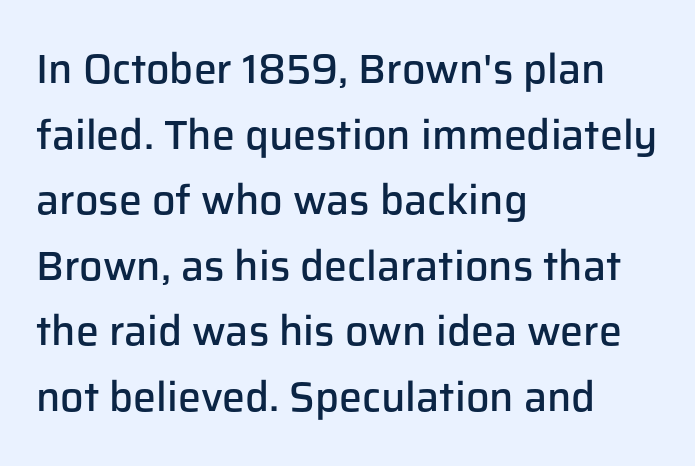
Q: Is the text bold? A: Semi-bold.
Q: Is the text italic (slanted)? A: No, it is upright.
Q: Is the typeface a serif or a sans-serif typeface? A: Sans-serif.
Q: Is the text underlined? A: No.
Q: How is the paragraph aligned? A: Left-aligned.
Q: Is the spacing between letters normal or unusually wide? A: Normal.
Q: Is the spacing between lines tight, normal or loose? A: Normal.
Q: Width (condensed, normal, or wide)? A: Normal.
Q: Stroke contrast? A: Low.
Q: x-height? A: Medium.
Q: Monospaced? A: No.
